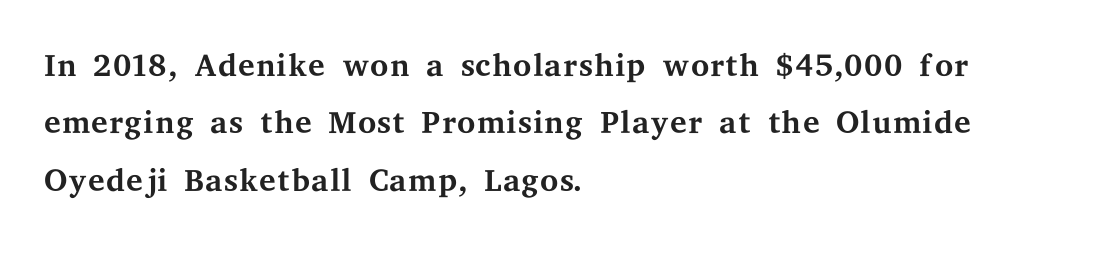
The image shows 47 px regular-weight, wide serif type, upright; set left-aligned, line spacing 1.22x, normal letter spacing, not underlined; medium stroke contrast and a medium x-height.
